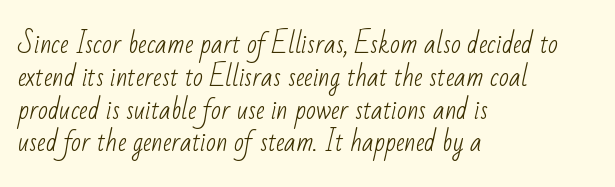
These glyphs show unthickened strokes, regular width or finer. Leading: standard. All the whitespace from short lines collects on the right. Observe the ordinary spacing: letters are neighbours, not strangers. Nobody drew a line under any word here.
